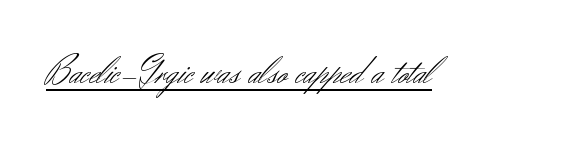
This sample uses plain, unmodified letter spacing. Regarding serifs, this sample does without them. The specimen includes a rule beneath the text block's lines. Here the designer chose a conventional face with non-uniform glyph widths.
